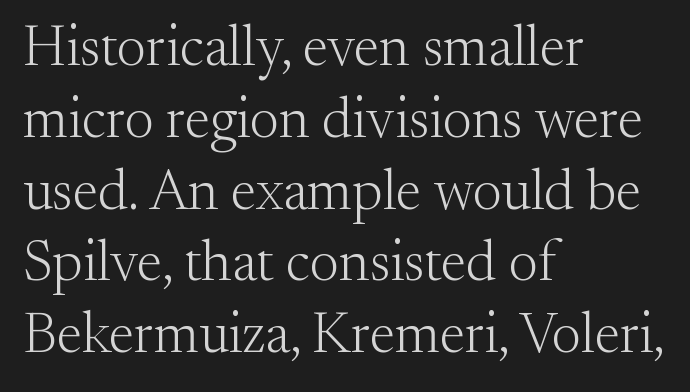
{"serif": "yes", "italic": "no", "bold": "no", "weight": "light", "width": "normal", "stroke_contrast": "medium", "x_height": "small", "monospaced": "no", "underline": "no", "align": "left", "line_spacing": "normal", "line_spacing_ratio": 1.26, "letter_spacing": "normal", "letter_spacing_em": 0.0, "glyph_px": 57}
